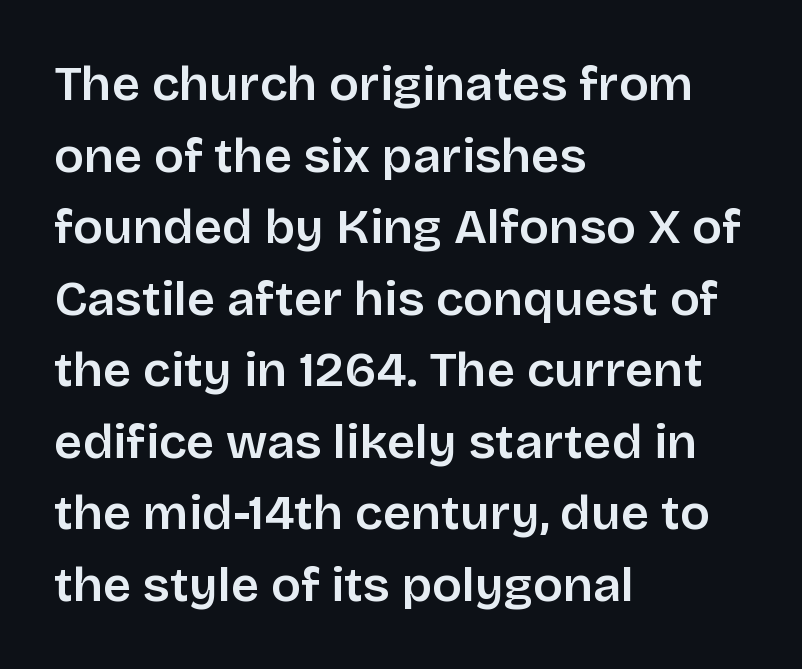
{"serif": "no", "italic": "no", "bold": "semi", "weight": "semibold", "width": "normal", "stroke_contrast": "low", "x_height": "large", "monospaced": "no", "underline": "no", "align": "left", "line_spacing": "normal", "line_spacing_ratio": 1.46, "letter_spacing": "normal", "letter_spacing_em": 0.0, "glyph_px": 49}
